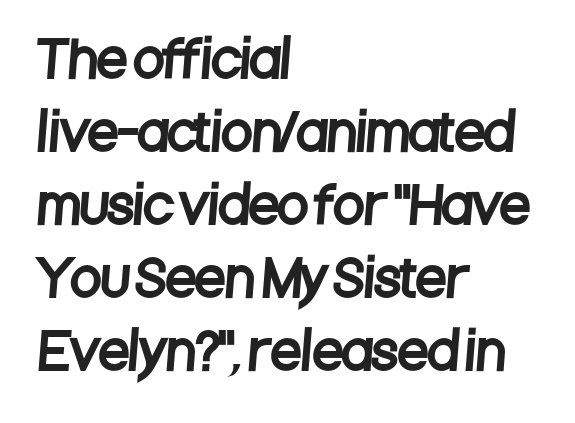
Q: Is the typeface a serif or a sans-serif typeface? A: Sans-serif.
Q: Is the text underlined? A: No.
Q: How is the paragraph aligned? A: Left-aligned.
Q: Is the spacing between letters normal or unusually wide? A: Normal.
Q: Is the spacing between lines tight, normal or loose? A: Normal.
Q: Width (condensed, normal, or wide)? A: Condensed.
Q: Stroke contrast? A: Low.
Q: x-height? A: Large.
Q: Monospaced? A: No.
